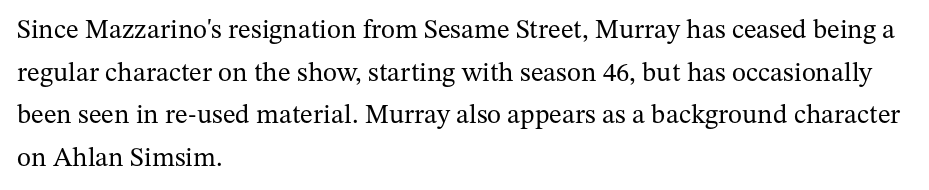
The image shows 27 px text type, upright; set left-aligned, normal line spacing (1.58x), normal letter spacing, not underlined.
